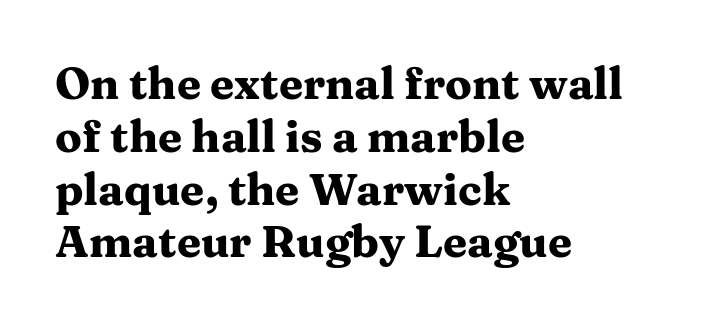
The image shows 44 px heavy, wide serif type, upright; set left-aligned, line spacing 1.2x, normal letter spacing, not underlined; medium stroke contrast and a medium x-height.
